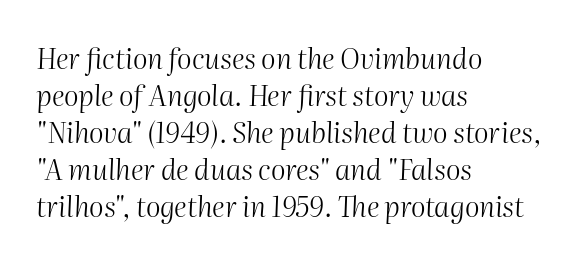
Leading: standard. Check the space under the baseline: it is left empty. This is not heavy type; no bold has been used. Tracking here is standard; glyphs follow each other at the usual distance.
